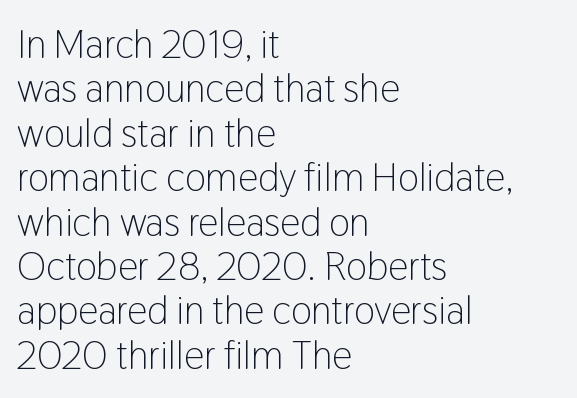
{"serif": "no", "italic": "no", "bold": "no", "weight": "light", "width": "condensed", "stroke_contrast": "low", "x_height": "medium", "monospaced": "no", "underline": "no", "align": "left", "line_spacing": "tight", "line_spacing_ratio": 1.11, "letter_spacing": "normal", "letter_spacing_em": 0.0, "glyph_px": 40}
